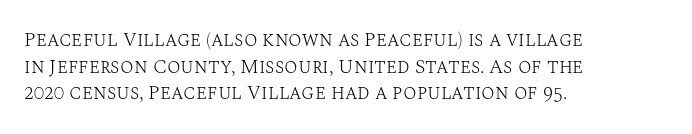
{"italic": "no", "bold": "no", "underline": "no", "align": "left", "line_spacing": "normal", "line_spacing_ratio": 1.33, "letter_spacing": "normal", "letter_spacing_em": 0.0, "glyph_px": 20}
